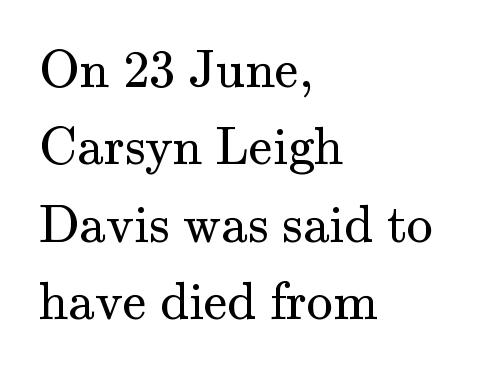
The gap between lines stays unmarked. The block of text has a typical density, with ordinary space between rows. Short note: letters normally spaced. One-word summary of the alignment: left. Proportional: the letters do not fall into vertical columns. Compared with a typical body face, this is equally light or lighter still.
